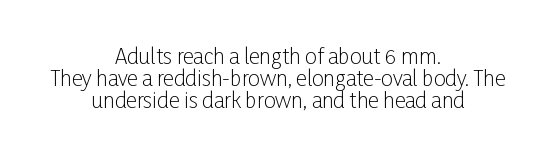
The image shows 21 px text type, upright; set centered, tight line spacing (1.04x), normal letter spacing, not underlined.
